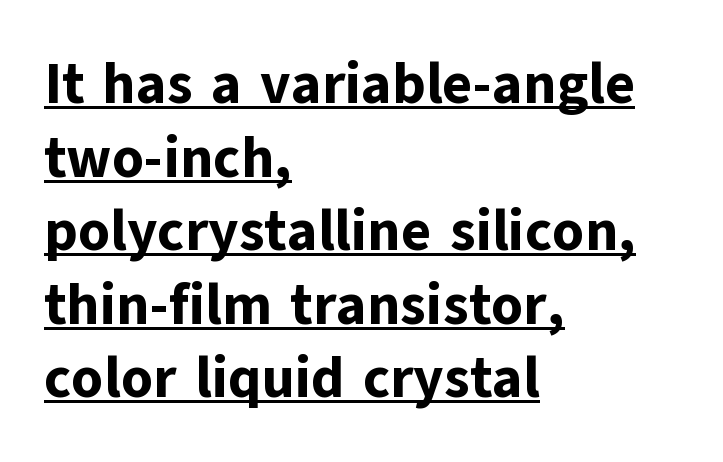
The image shows 57 px bold sans-serif type, upright; set left-aligned, normal line spacing (1.29x), normal letter spacing, underlined; low stroke contrast and a medium x-height.
